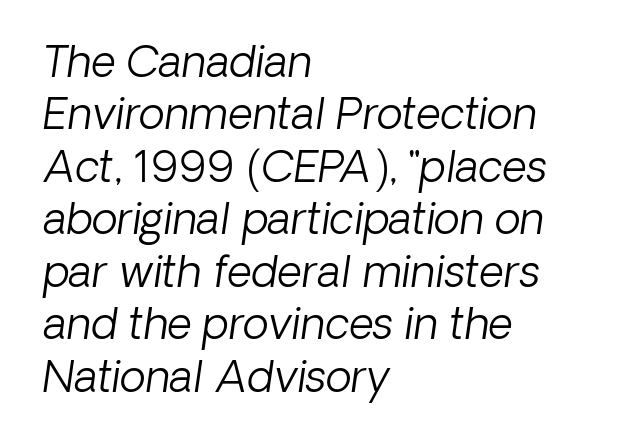
Q: Is the text bold? A: No.
Q: Is the text italic (slanted)? A: Yes, it leans right by about 8 degrees.
Q: Is the text underlined? A: No.
Q: How is the paragraph aligned? A: Left-aligned.
Q: Is the spacing between letters normal or unusually wide? A: Normal.
Q: Width (condensed, normal, or wide)? A: Normal.
Q: Stroke contrast? A: Low.
Q: x-height? A: Medium.
Q: Monospaced? A: No.
